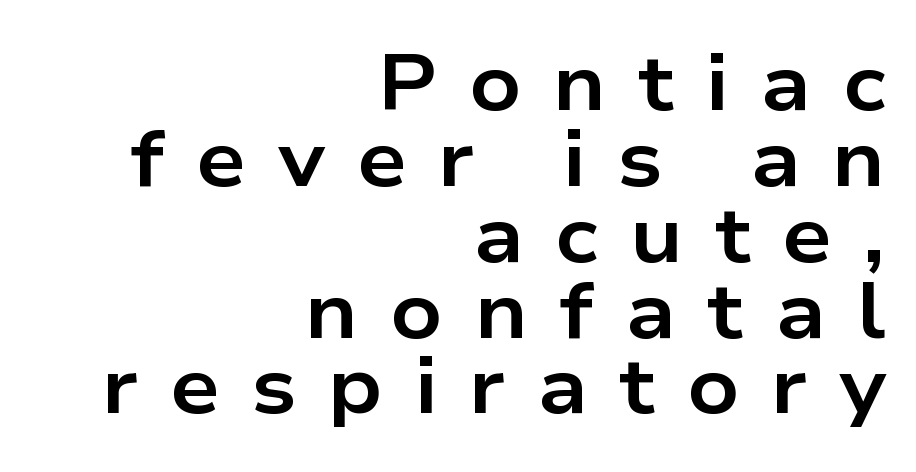
Q: Is the text bold? A: Yes.
Q: Is the text italic (slanted)? A: No, it is upright.
Q: Is the typeface a serif or a sans-serif typeface? A: Sans-serif.
Q: Is the text underlined? A: No.
Q: How is the paragraph aligned? A: Right-aligned.
Q: Is the spacing between letters normal or unusually wide? A: Unusually wide.
Q: Is the spacing between lines tight, normal or loose? A: Tight.
Q: Width (condensed, normal, or wide)? A: Wide.
Q: Stroke contrast? A: Low.
Q: x-height? A: Medium.
Q: Monospaced? A: No.
